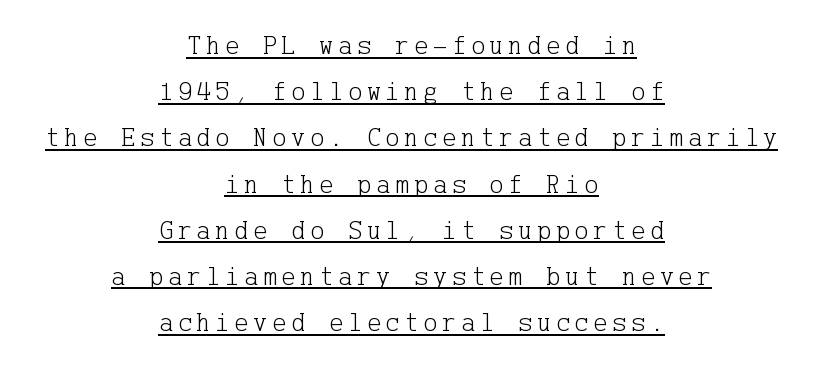
{"italic": "no", "bold": "no", "underline": "yes", "align": "center", "line_spacing_ratio": 1.71, "glyph_px": 27}
